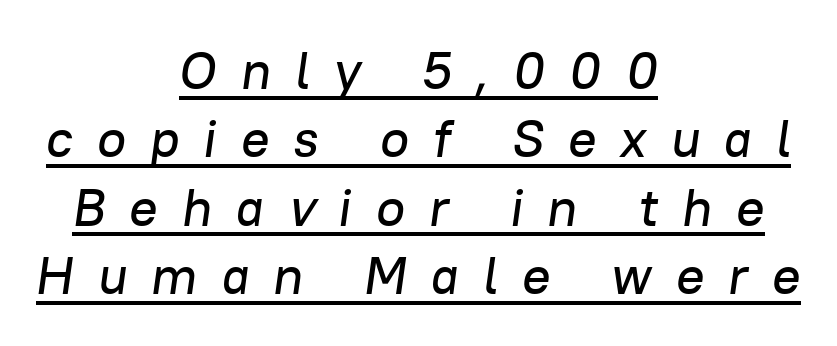
{"italic": "yes", "lean": "right", "slant_degrees": 8, "width": "normal", "stroke_contrast": "low", "x_height": "medium", "monospaced": "no", "underline": "yes", "align": "center", "line_spacing": "normal", "line_spacing_ratio": 1.29, "letter_spacing": "wide", "letter_spacing_em": 0.45, "glyph_px": 53}
